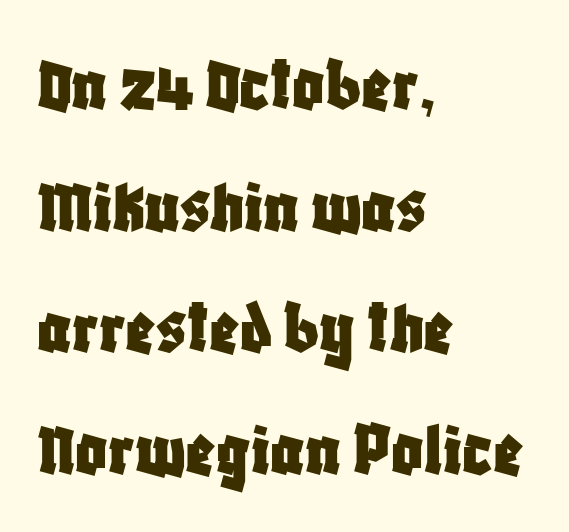
{"serif": "no", "italic": "no", "width": "condensed", "stroke_contrast": "low", "x_height": "large", "monospaced": "no", "underline": "no", "align": "left", "line_spacing": "normal", "line_spacing_ratio": 1.56, "letter_spacing": "normal", "letter_spacing_em": 0.0, "glyph_px": 78}
